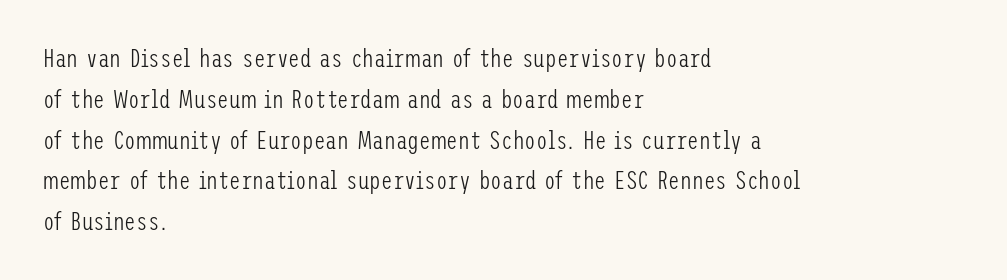
The gap between lines stays unmarked. No extra tracking has been applied to these lines. Does the leading feel generous? No, just average. Short and long lines alike share a common starting point at left.
